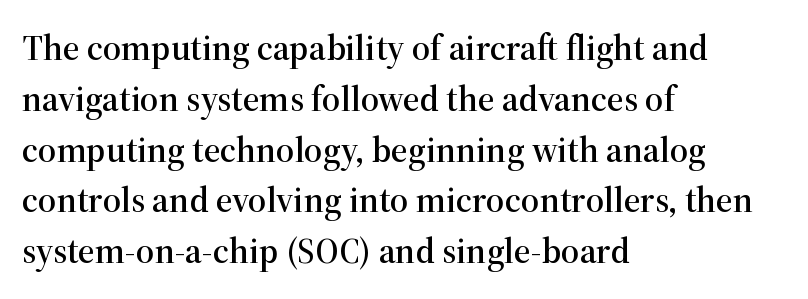
The image shows 36 px serif type, upright; set left-aligned, normal line spacing (1.41x), normal letter spacing, not underlined; high stroke contrast and a medium x-height.
